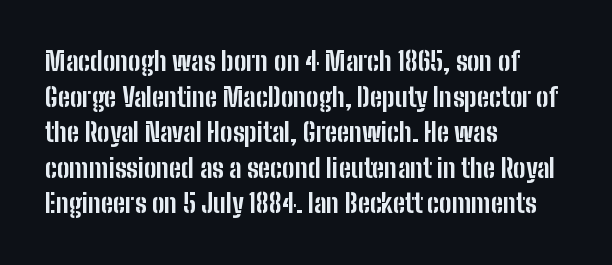
Q: Is the text bold? A: Yes.
Q: Is the text italic (slanted)? A: No, it is upright.
Q: Is the text underlined? A: No.
Q: How is the paragraph aligned? A: Left-aligned.
Q: Is the spacing between letters normal or unusually wide? A: Normal.
Q: Is the spacing between lines tight, normal or loose? A: Normal.
